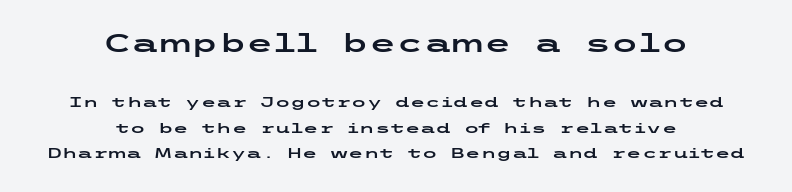
The image shows 25 px text type, upright; set centered, line spacing 1.82x, normal letter spacing, not underlined; the first (top) block is 1.79x larger.
